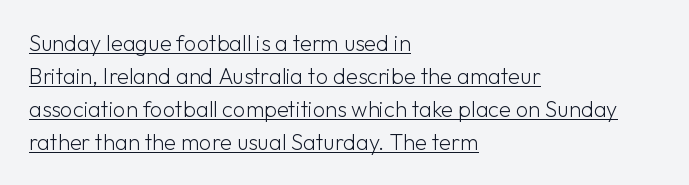
{"italic": "no", "bold": "no", "underline": "yes", "align": "left", "line_spacing": "normal", "line_spacing_ratio": 1.5, "letter_spacing": "normal", "letter_spacing_em": 0.0, "glyph_px": 22}
